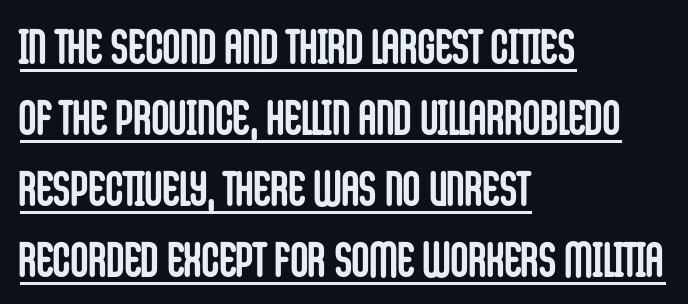
Q: Is the text bold? A: Yes.
Q: Is the text italic (slanted)? A: No, it is upright.
Q: Is the typeface a serif or a sans-serif typeface? A: Sans-serif.
Q: Is the text underlined? A: Yes.
Q: How is the paragraph aligned? A: Left-aligned.
Q: Is the spacing between letters normal or unusually wide? A: Normal.
Q: Is the spacing between lines tight, normal or loose? A: Normal.
Q: Width (condensed, normal, or wide)? A: Condensed.
Q: Stroke contrast? A: Low.
Q: x-height? A: Large.
Q: Monospaced? A: No.
